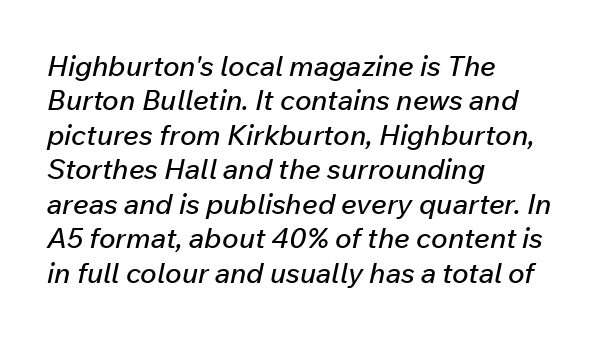
The image shows 28 px text type, italic (leaning right); set left-aligned, line spacing 1.23x, normal letter spacing, not underlined; low stroke contrast and a medium x-height.
